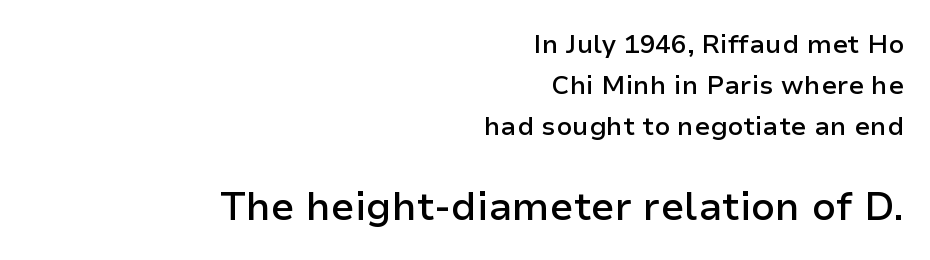
The image shows 39 px semibold sans-serif type, upright; set right-aligned, normal line spacing (1.57x), normal letter spacing, not underlined; the second (bottom) block is 1.5x larger; low stroke contrast and a medium x-height.
